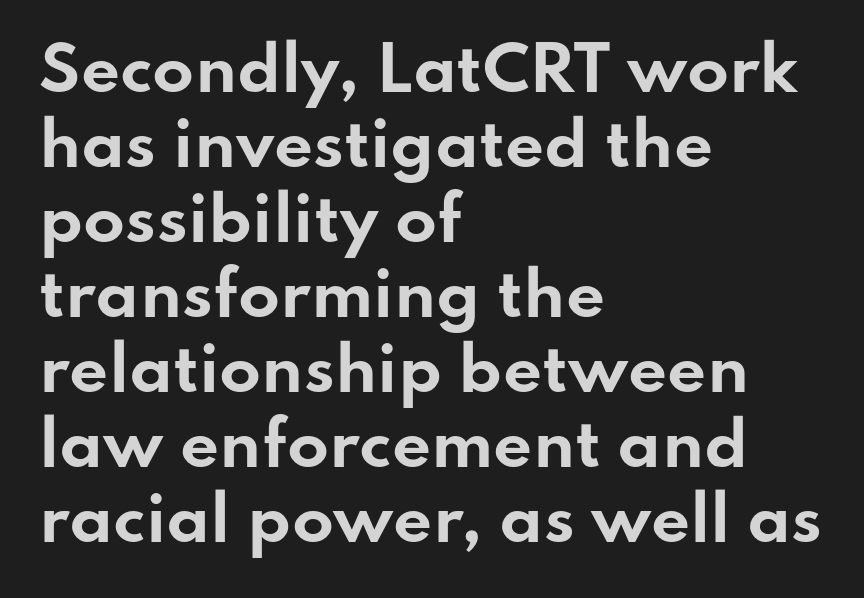
The image shows 61 px bold, wide sans-serif type, upright; set left-aligned, line spacing 1.23x, normal letter spacing, not underlined; low stroke contrast and a small x-height.
